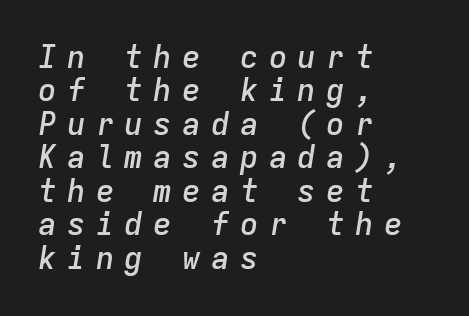
The image shows 31 px semibold type, italic (leaning right), monospaced; set left-aligned, tight line spacing (1.08x), unusually wide letter spacing (+0.33 em), not underlined; low stroke contrast and a medium x-height.
